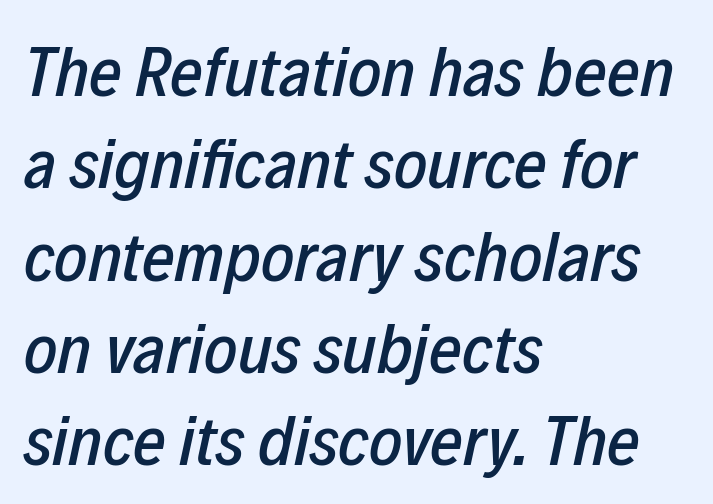
{"italic": "yes", "lean": "right", "slant_degrees": 12, "width": "condensed", "stroke_contrast": "low", "x_height": "medium", "monospaced": "no", "underline": "no", "align": "left", "line_spacing": "normal", "line_spacing_ratio": 1.3, "letter_spacing": "normal", "letter_spacing_em": 0.0, "glyph_px": 71}
